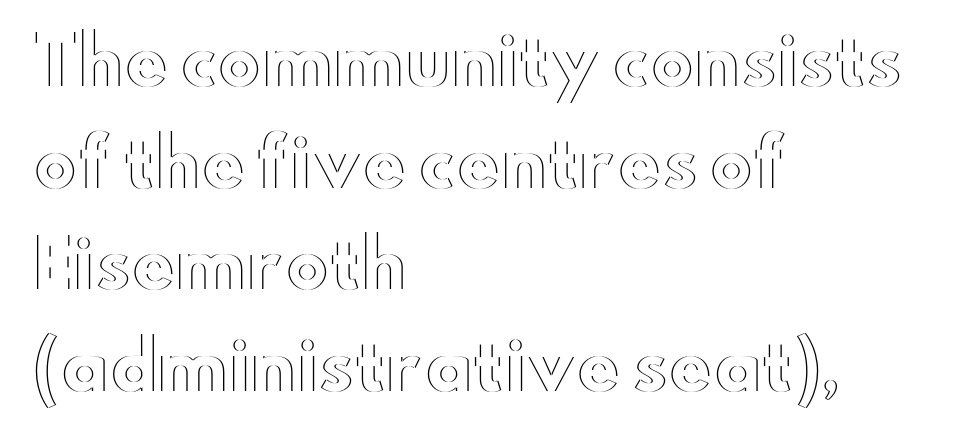
The image shows 66 px wide type, upright; set left-aligned, normal line spacing (1.54x), normal letter spacing, not underlined; a small x-height.
